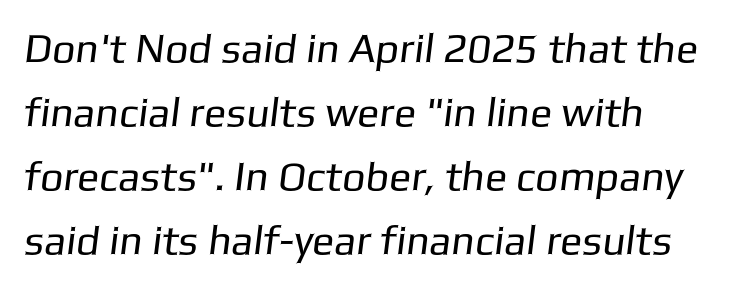
Q: Is the text bold? A: No.
Q: Is the typeface a serif or a sans-serif typeface? A: Sans-serif.
Q: Is the text underlined? A: No.
Q: Is the spacing between letters normal or unusually wide? A: Normal.
Q: Is the spacing between lines tight, normal or loose? A: Normal.
Q: Width (condensed, normal, or wide)? A: Normal.
Q: Stroke contrast? A: Low.
Q: x-height? A: Medium.
Q: Monospaced? A: No.
